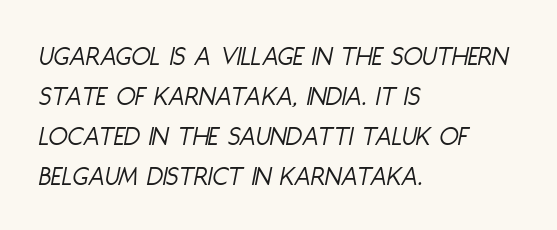
Q: Is the text bold? A: No.
Q: Is the text italic (slanted)? A: Yes, it leans right by about 11 degrees.
Q: Is the text underlined? A: No.
Q: How is the paragraph aligned? A: Left-aligned.
Q: Is the spacing between letters normal or unusually wide? A: Normal.
Q: Is the spacing between lines tight, normal or loose? A: Normal.
Q: Width (condensed, normal, or wide)? A: Condensed.
Q: Stroke contrast? A: Low.
Q: x-height? A: Large.
Q: Monospaced? A: No.
